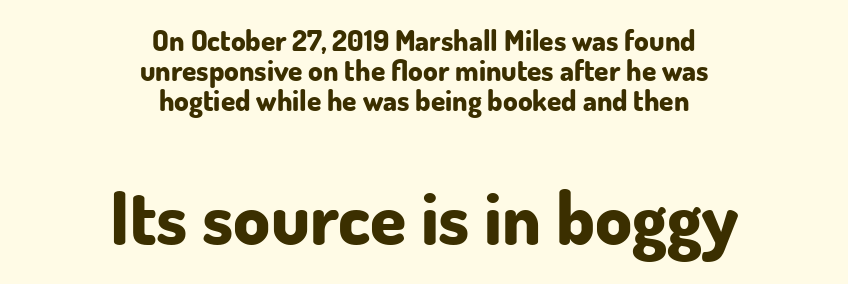
{"serif": "no", "italic": "no", "bold": "yes", "weight": "bold", "width": "normal", "stroke_contrast": "low", "x_height": "small", "monospaced": "no", "underline": "no", "align": "center", "line_spacing": "tight", "line_spacing_ratio": 1.04, "letter_spacing": "normal", "letter_spacing_em": 0.0, "larger_block": "second", "size_ratio": 2.52, "glyph_px": 73}
